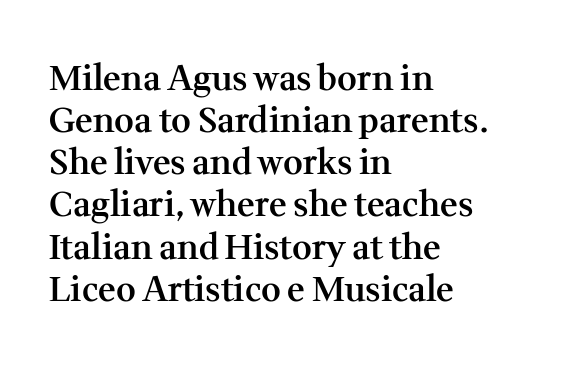
Designer's note — italics off, roman on. Nothing unusual about the tracking: characters are spaced as the font intends. The text was rendered using a seriffed face with decorative stroke endings. Line beginnings align vertically; line endings do not. A semibold gives these letters moderate extra thickness, short of bold.
